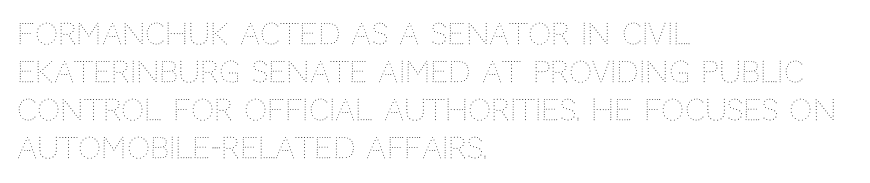
Think standard paragraph weight, or any step lighter than that. Does extra space separate the letters? No, they use regular spacing. Does the lettering tilt? It doesn't — this is upright. Note the varied advance widths — an 'i' is clearly narrower than an 'm'. Leading: standard.
